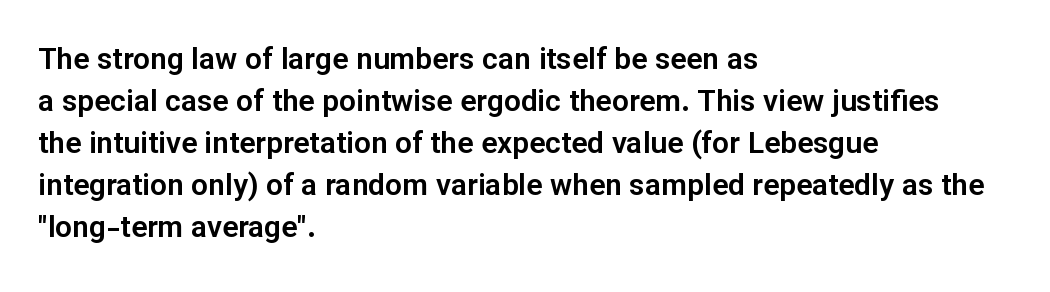
{"serif": "no", "italic": "no", "width": "normal", "stroke_contrast": "low", "x_height": "medium", "monospaced": "no", "underline": "no", "align": "left", "line_spacing": "normal", "line_spacing_ratio": 1.4, "letter_spacing": "normal", "letter_spacing_em": 0.0, "glyph_px": 30}
